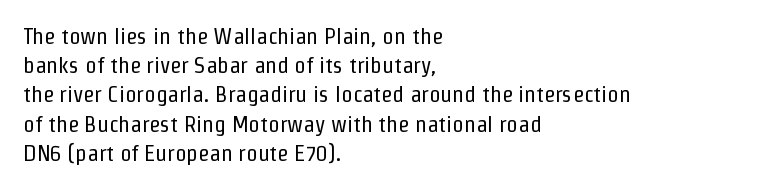
The image shows 23 px text type, upright; set left-aligned, normal line spacing (1.27x), normal letter spacing, not underlined.
